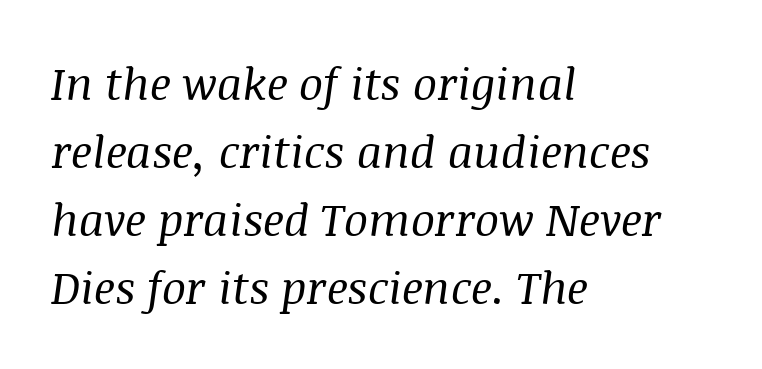
Weight: regular or lighter. In terms of letterform style, serifs are clearly present. Underlining? Definitely not there. Spacing verdict: proportional, widths tailored to each character.
